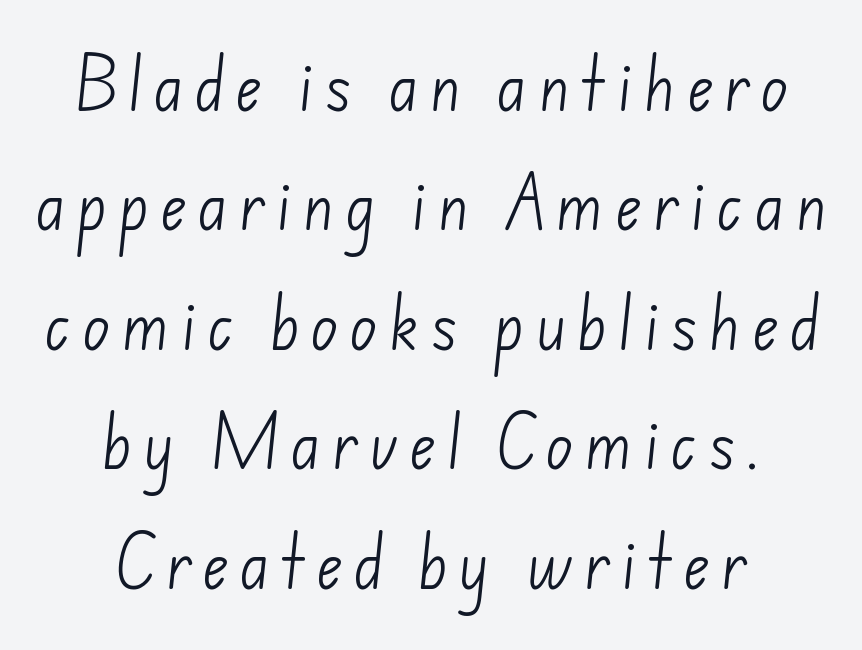
{"serif": "no", "bold": "no", "weight": "light", "width": "normal", "stroke_contrast": "low", "x_height": "small", "monospaced": "no", "underline": "no", "align": "center", "line_spacing": "loose", "line_spacing_ratio": 2.06, "glyph_px": 58}
